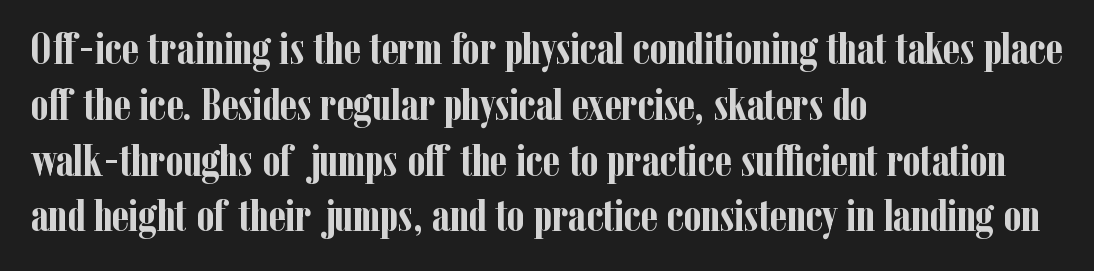
{"serif": "yes", "italic": "no", "bold": "yes", "weight": "semibold", "width": "condensed", "stroke_contrast": "low", "x_height": "medium", "monospaced": "no", "underline": "no", "align": "left", "line_spacing_ratio": 1.24, "letter_spacing": "normal", "letter_spacing_em": 0.0, "glyph_px": 45}
